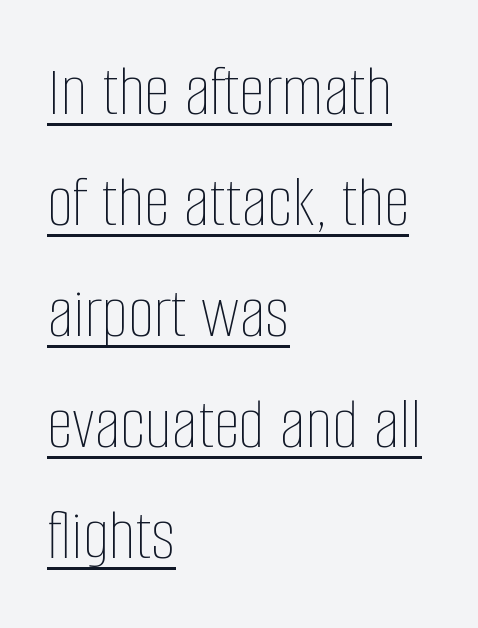
Notice how a bar underscores the lettering throughout. A roman cut, with each character standing at attention. The letterforms sit shoulder to shoulder at normal distance. The lines are quadded left. Proportional: the letters do not fall into vertical columns. This sample keeps an unexceptional amount of space between lines.
